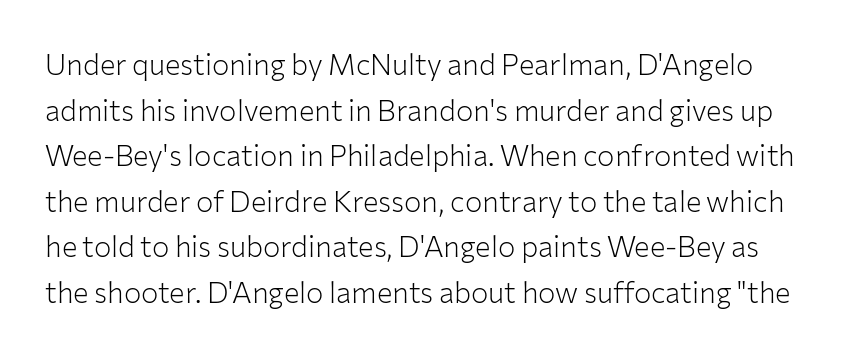
Check under the words: just untouched page. This sample uses a sans-serif face. Do the characters align in a grid? No, the font is proportional. On a weight scale, this lands at 450 or below.
